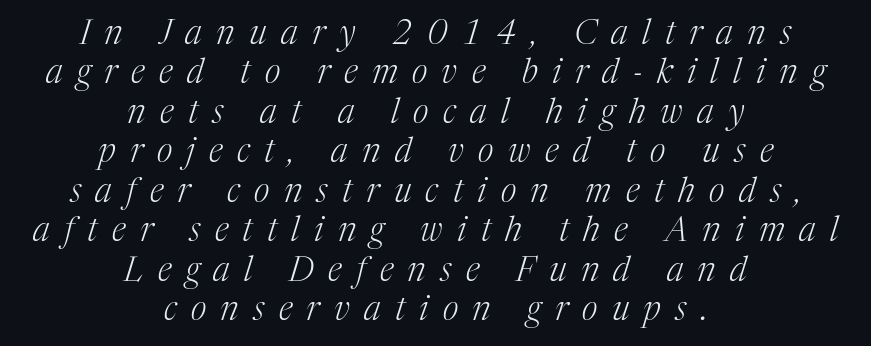
Q: Is the text bold? A: No.
Q: Is the text italic (slanted)? A: Yes, it leans right by about 17 degrees.
Q: Is the typeface a serif or a sans-serif typeface? A: Serif.
Q: Is the text underlined? A: No.
Q: How is the paragraph aligned? A: Centered.
Q: Is the spacing between letters normal or unusually wide? A: Unusually wide.
Q: Width (condensed, normal, or wide)? A: Normal.
Q: Stroke contrast? A: Medium.
Q: x-height? A: Medium.
Q: Monospaced? A: No.
